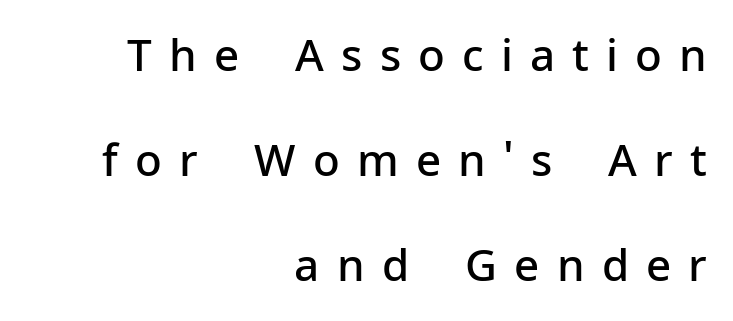
You could fit nearly another row in the gap between these rows. Descenders hang freely into open space. Alignment: flush right. Ascenders rise straight up at ninety degrees. Each word looks stretched out because of the extra space between its letters. The face used here is a sans, in the tradition of grotesques and geometrics.
